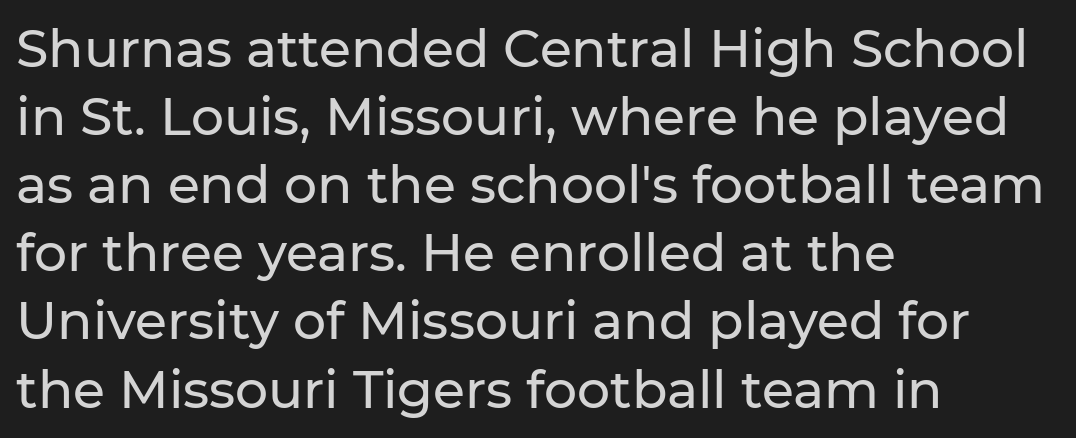
{"serif": "no", "italic": "no", "width": "normal", "stroke_contrast": "low", "x_height": "medium", "monospaced": "no", "underline": "no", "align": "left", "line_spacing": "normal", "line_spacing_ratio": 1.31, "letter_spacing": "normal", "letter_spacing_em": 0.0, "glyph_px": 52}
